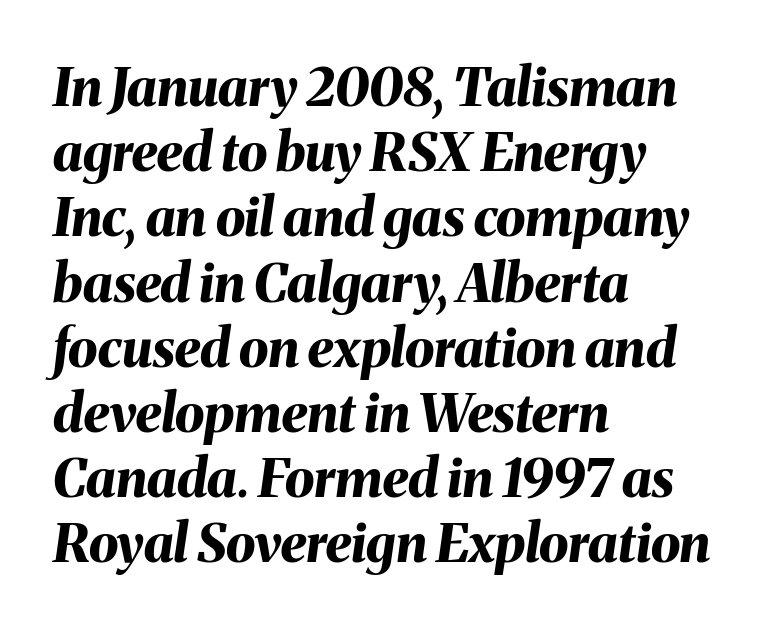
The image shows 53 px bold type, italic (leaning right); set left-aligned, line spacing 1.23x, normal letter spacing, not underlined; medium stroke contrast and a medium x-height.
